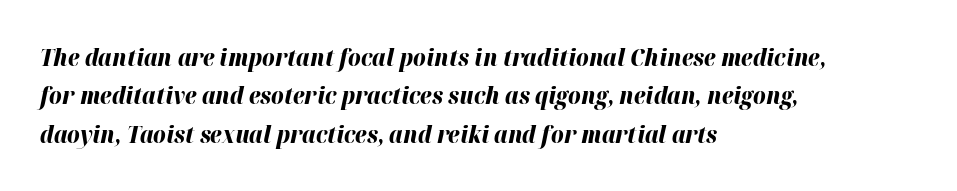
Q: Is the text bold? A: Yes.
Q: Is the text italic (slanted)? A: Yes, it leans right by about 12 degrees.
Q: Is the text underlined? A: No.
Q: How is the paragraph aligned? A: Left-aligned.
Q: Is the spacing between letters normal or unusually wide? A: Normal.
Q: Is the spacing between lines tight, normal or loose? A: Normal.
